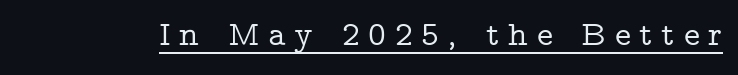
The image shows 34 px wide serif type, upright; set unusually wide letter spacing (+0.25 em), underlined; low stroke contrast and a medium x-height.
